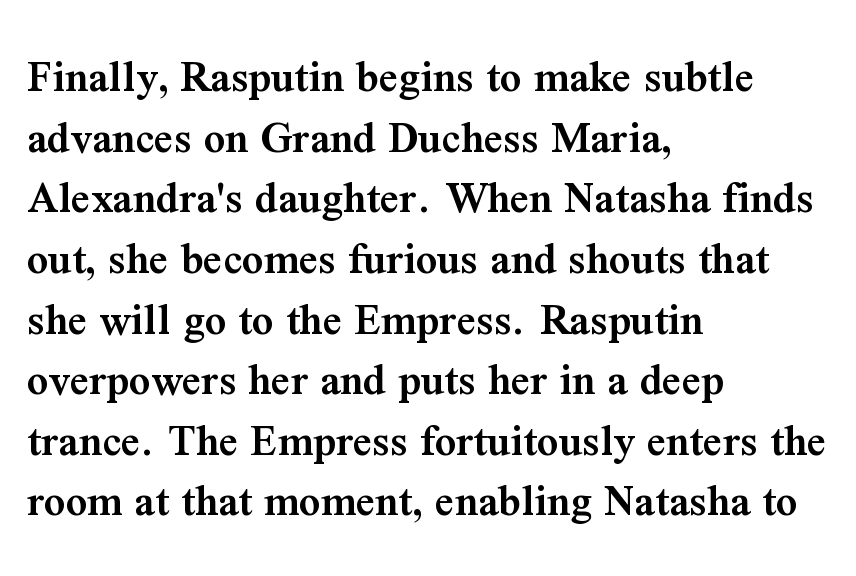
{"serif": "yes", "italic": "no", "bold": "semi", "weight": "semibold", "width": "normal", "stroke_contrast": "medium", "x_height": "medium", "monospaced": "no", "underline": "no", "align": "left", "line_spacing": "normal", "line_spacing_ratio": 1.29, "letter_spacing": "normal", "letter_spacing_em": 0.0, "glyph_px": 47}
